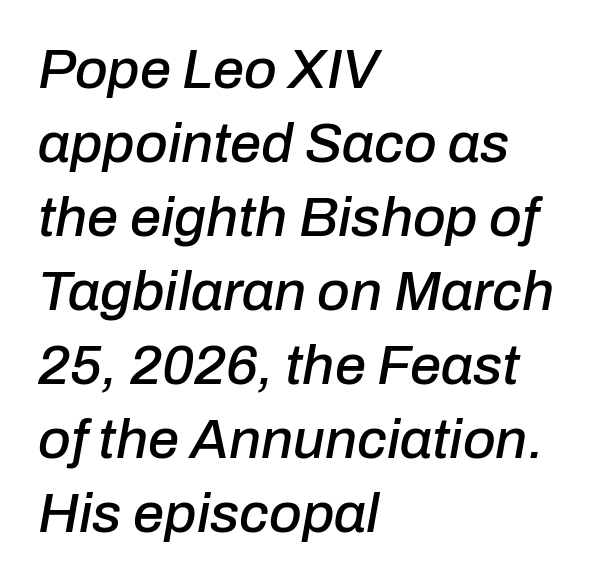
Q: Is the text italic (slanted)? A: Yes, it leans right by about 10 degrees.
Q: Is the text underlined? A: No.
Q: How is the paragraph aligned? A: Left-aligned.
Q: Is the spacing between letters normal or unusually wide? A: Normal.
Q: Is the spacing between lines tight, normal or loose? A: Normal.
Q: Width (condensed, normal, or wide)? A: Normal.
Q: Stroke contrast? A: Low.
Q: x-height? A: Medium.
Q: Monospaced? A: No.
